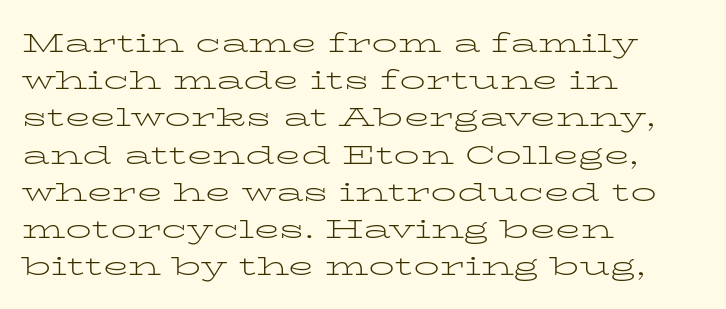
Q: Is the text bold? A: No.
Q: Is the text italic (slanted)? A: No, it is upright.
Q: Is the text underlined? A: No.
Q: How is the paragraph aligned? A: Left-aligned.
Q: Is the spacing between letters normal or unusually wide? A: Normal.
Q: Is the spacing between lines tight, normal or loose? A: Normal.
